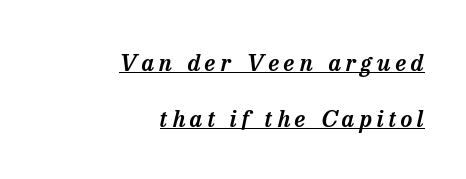
Q: Is the text italic (slanted)? A: Yes, it leans right by about 13 degrees.
Q: Is the text underlined? A: Yes.
Q: How is the paragraph aligned? A: Right-aligned.
Q: Is the spacing between letters normal or unusually wide? A: Unusually wide.
Q: Is the spacing between lines tight, normal or loose? A: Loose.
